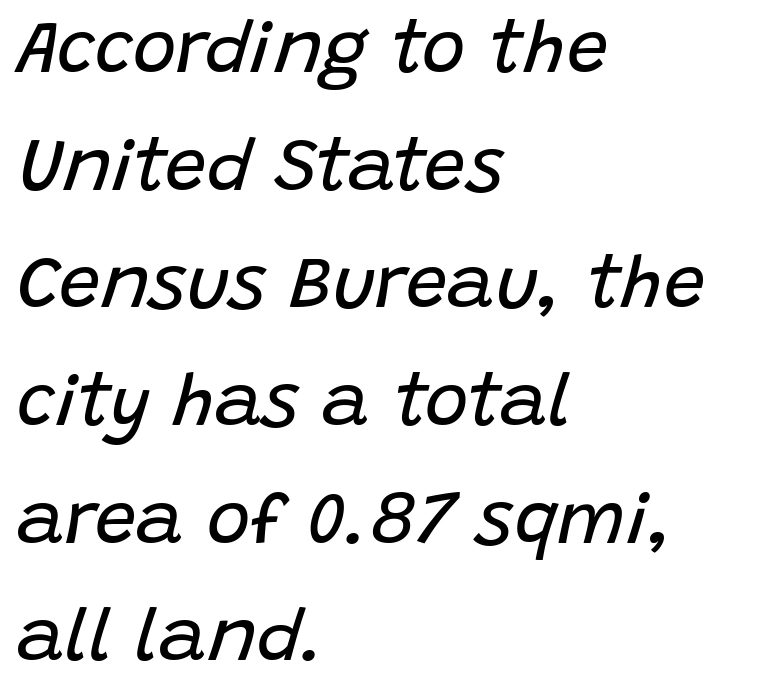
The image shows 74 px regular-weight type, italic (leaning right); set left-aligned, normal line spacing (1.59x), normal letter spacing, not underlined; low stroke contrast and a large x-height.
